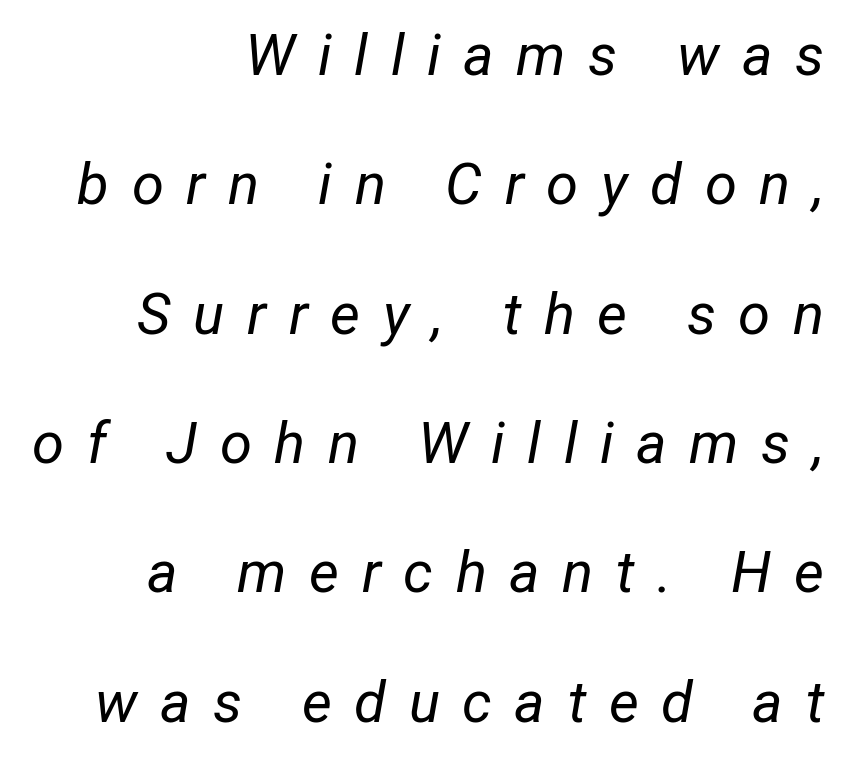
Q: Is the text bold? A: No.
Q: Is the text italic (slanted)? A: Yes, it leans right by about 12 degrees.
Q: Is the text underlined? A: No.
Q: How is the paragraph aligned? A: Right-aligned.
Q: Is the spacing between letters normal or unusually wide? A: Unusually wide.
Q: Is the spacing between lines tight, normal or loose? A: Loose.
Q: Width (condensed, normal, or wide)? A: Condensed.
Q: Stroke contrast? A: Low.
Q: x-height? A: Medium.
Q: Monospaced? A: No.
